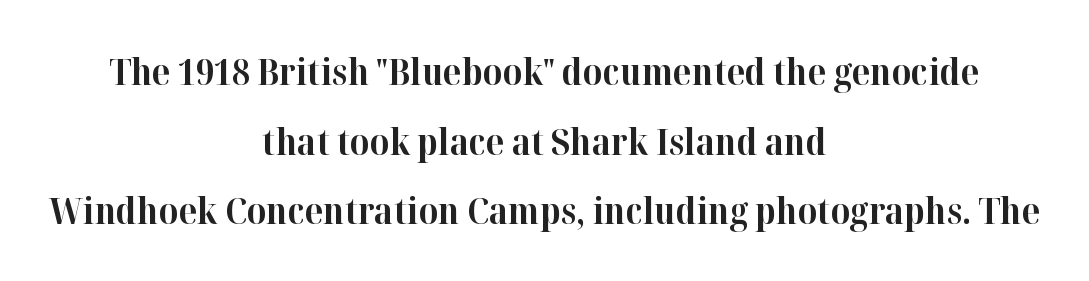
{"serif": "yes", "italic": "no", "bold": "yes", "weight": "bold", "width": "normal", "stroke_contrast": "high", "x_height": "medium", "monospaced": "no", "underline": "no", "align": "center", "line_spacing_ratio": 1.88, "letter_spacing": "normal", "letter_spacing_em": 0.0, "glyph_px": 37}
